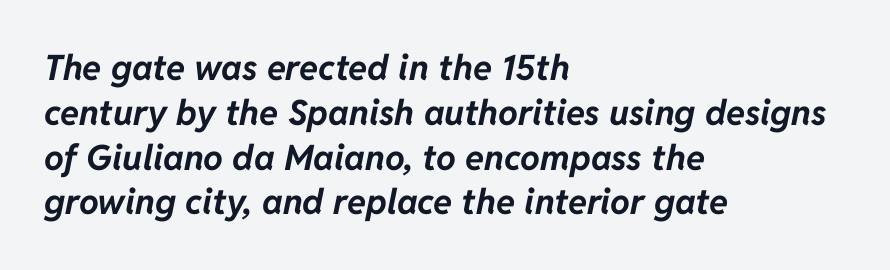
The image shows 35 px bold type, italic (leaning right); set left-aligned, normal line spacing (1.28x), normal letter spacing, not underlined; low stroke contrast and a medium x-height.
